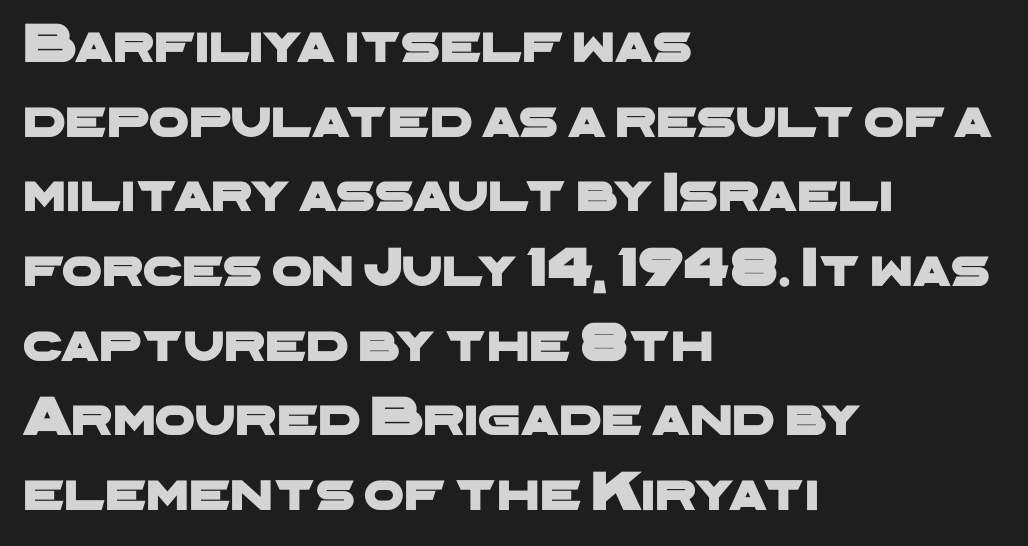
Q: Is the typeface a serif or a sans-serif typeface? A: Sans-serif.
Q: Is the text underlined? A: No.
Q: How is the paragraph aligned? A: Left-aligned.
Q: Is the spacing between letters normal or unusually wide? A: Normal.
Q: Is the spacing between lines tight, normal or loose? A: Normal.
Q: Width (condensed, normal, or wide)? A: Wide.
Q: Stroke contrast? A: Low.
Q: x-height? A: Medium.
Q: Monospaced? A: No.
